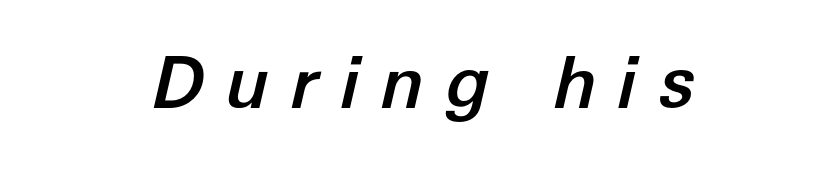
Q: Is the text italic (slanted)? A: Yes, it leans right by about 12 degrees.
Q: Is the text underlined? A: No.
Q: How is the paragraph aligned? A: Centered.
Q: Is the spacing between letters normal or unusually wide? A: Unusually wide.
Q: Width (condensed, normal, or wide)? A: Normal.
Q: Stroke contrast? A: Low.
Q: x-height? A: Medium.
Q: Monospaced? A: No.
